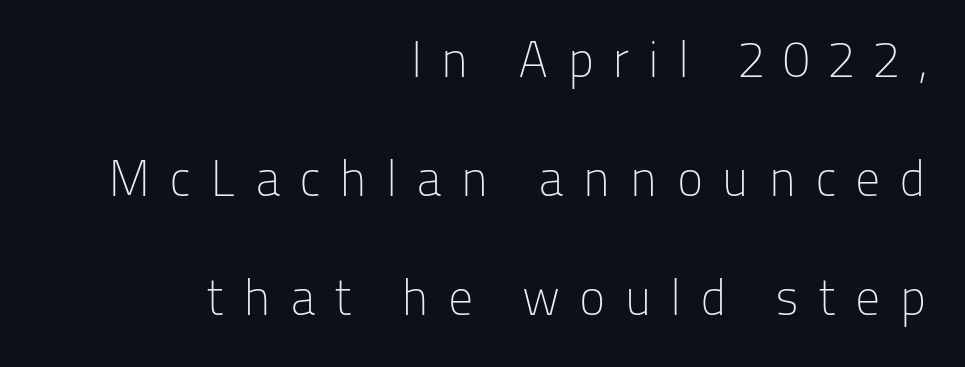
The image shows 50 px light sans-serif type, upright; set right-aligned, loose line spacing (2.38x), unusually wide letter spacing (+0.37 em), not underlined; low stroke contrast and a medium x-height.
